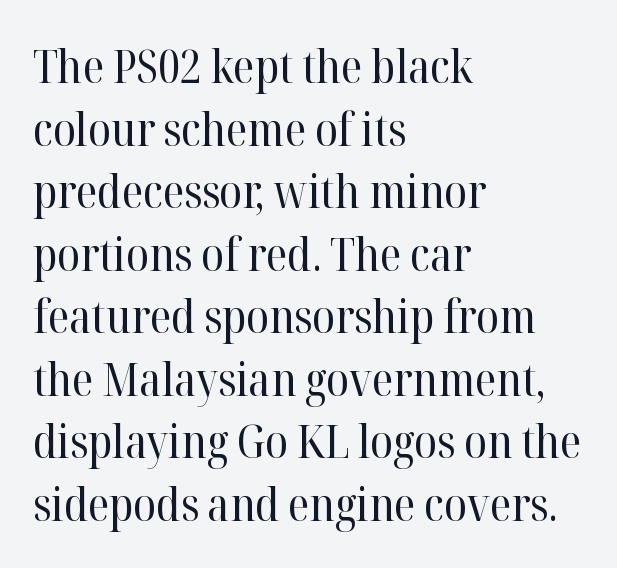
The image shows 46 px regular-weight serif type, upright; set left-aligned, normal line spacing (1.36x), normal letter spacing, not underlined; high stroke contrast and a medium x-height.
